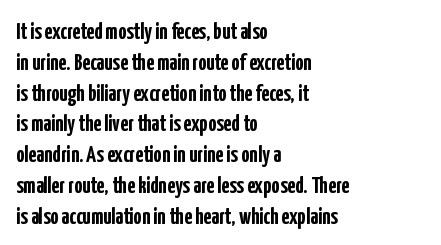
Q: Is the text bold? A: Yes.
Q: Is the text italic (slanted)? A: No, it is upright.
Q: Is the text underlined? A: No.
Q: How is the paragraph aligned? A: Left-aligned.
Q: Is the spacing between letters normal or unusually wide? A: Normal.
Q: Is the spacing between lines tight, normal or loose? A: Normal.
